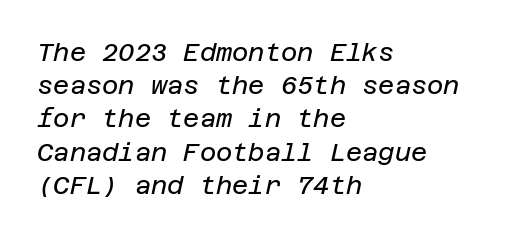
Characters follow at the spacing the type designer built in. Notice how the passage keeps a crisp vertical edge on the left only. Evenly set lines give the paragraph a standard silhouette. Each stroke keeps to a modest, everyday thickness or less.
